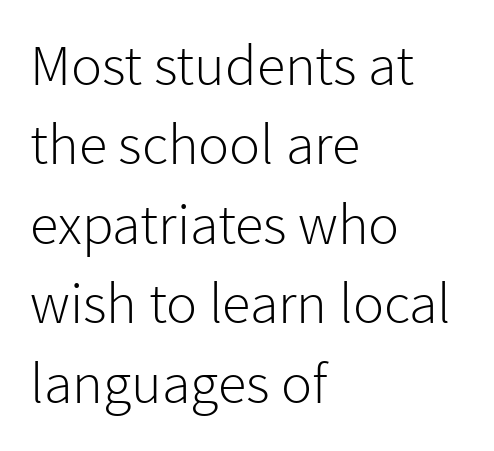
Layout note: lines flush left. Posture: upright roman. This sample has the flowing, uneven cadence of proportional lettering. Weight: in the light-to-regular range. Check where the strokes stop: nothing finishes them off — pure sans.
